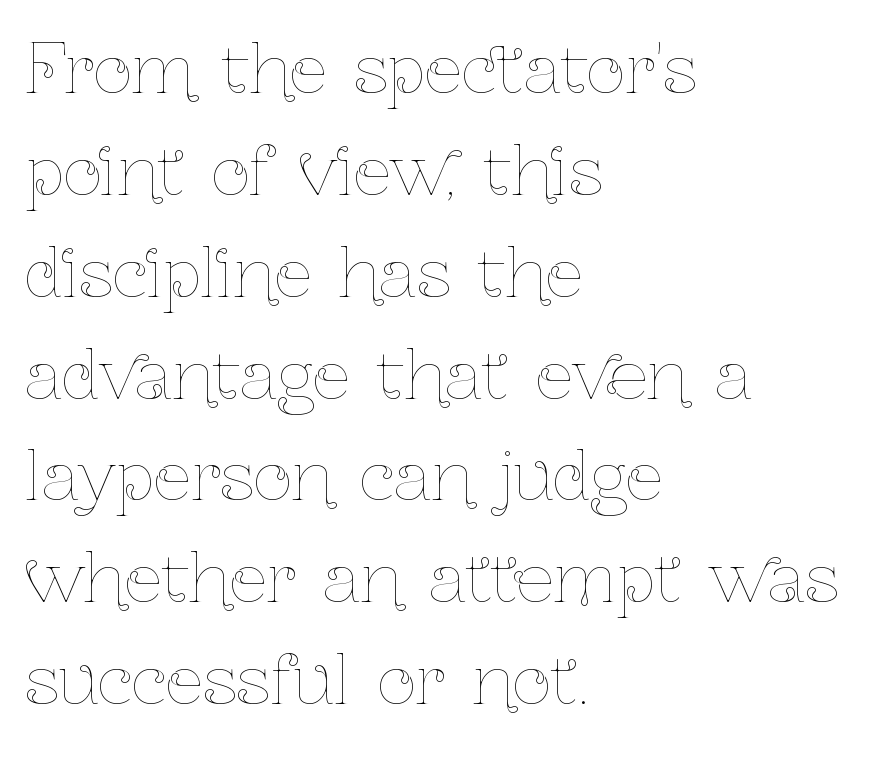
Observe the ordinary spacing: letters are neighbours, not strangers. Every row of glyphs begins at an identical x-position on the left. The block of text has a typical density, with ordinary space between rows. Underline: absent. Note the varied advance widths — an 'i' is clearly narrower than an 'm'. A quiet, ordinary-to-light weight characterises the typeface.
